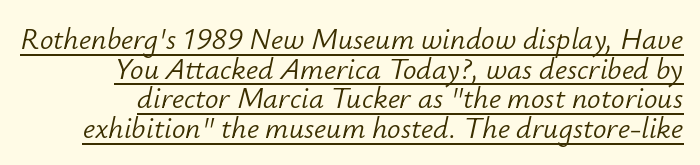
{"italic": "yes", "lean": "right", "slant_degrees": 12, "bold": "no", "weight": "light", "width": "normal", "stroke_contrast": "low", "x_height": "small", "monospaced": "no", "underline": "yes", "line_spacing": "tight", "line_spacing_ratio": 0.99, "letter_spacing": "normal", "letter_spacing_em": 0.0, "glyph_px": 30}
